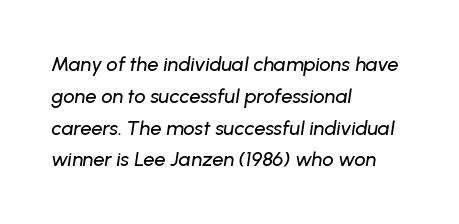
Q: Is the text italic (slanted)? A: Yes, it leans right by about 8 degrees.
Q: Is the text underlined? A: No.
Q: How is the paragraph aligned? A: Left-aligned.
Q: Is the spacing between letters normal or unusually wide? A: Normal.
Q: Is the spacing between lines tight, normal or loose? A: Normal.
